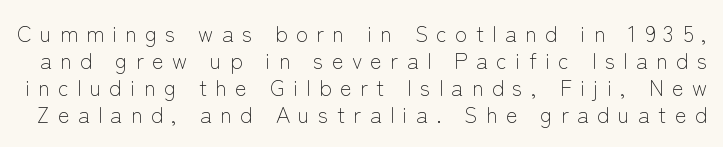
The image shows 22 px text type, upright; set line spacing 1.23x, unusually wide letter spacing (+0.38 em), not underlined.
